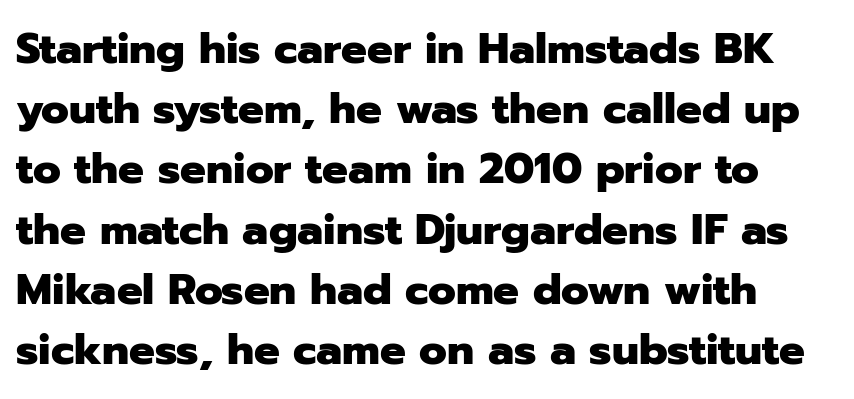
{"serif": "no", "italic": "no", "bold": "yes", "weight": "heavy", "width": "normal", "stroke_contrast": "low", "x_height": "medium", "monospaced": "no", "underline": "no", "line_spacing": "normal", "line_spacing_ratio": 1.4, "letter_spacing": "normal", "letter_spacing_em": 0.0, "glyph_px": 43}
